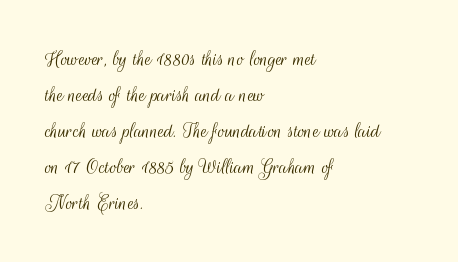
The image shows 23 px text type; set left-aligned, normal line spacing (1.56x), normal letter spacing, not underlined.
